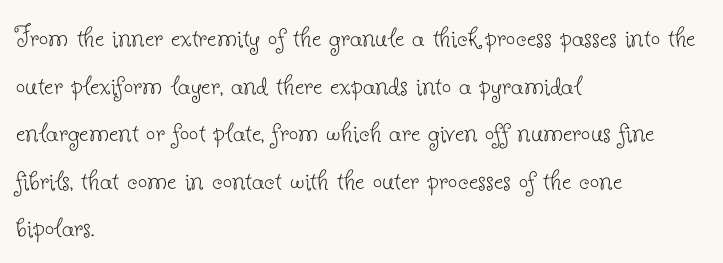
Q: Is the text bold? A: No.
Q: Is the text italic (slanted)? A: No, it is upright.
Q: Is the typeface a serif or a sans-serif typeface? A: Serif.
Q: Is the text underlined? A: No.
Q: How is the paragraph aligned? A: Left-aligned.
Q: Is the spacing between letters normal or unusually wide? A: Normal.
Q: Is the spacing between lines tight, normal or loose? A: Normal.
Q: Width (condensed, normal, or wide)? A: Normal.
Q: Stroke contrast? A: Low.
Q: x-height? A: Small.
Q: Monospaced? A: No.
